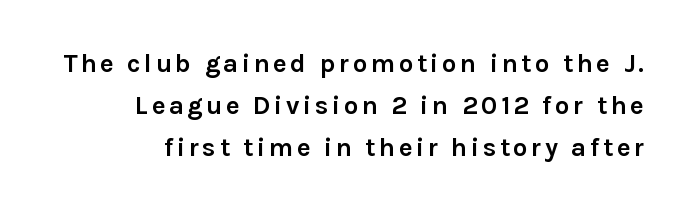
Typesetter's note: full bold, strokes at maximum text heaviness. Interline gaps are of average width in this sample. The gap between lines stays unmarked. Ascenders rise straight up at ninety degrees.
